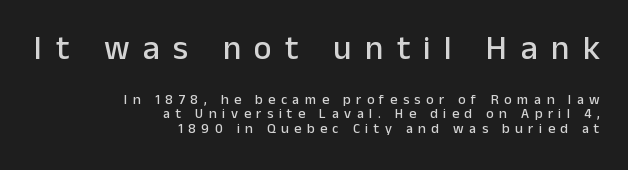
Q: Is the text italic (slanted)? A: No, it is upright.
Q: Is the typeface a serif or a sans-serif typeface? A: Sans-serif.
Q: Is the text underlined? A: No.
Q: How is the paragraph aligned? A: Right-aligned.
Q: Is the spacing between letters normal or unusually wide? A: Unusually wide.
Q: Is the spacing between lines tight, normal or loose? A: Tight.
Q: Which block of text is set in a larger size, the first (top) or the second (bottom)? A: The first (top) one.
Q: Width (condensed, normal, or wide)? A: Normal.
Q: Stroke contrast? A: Low.
Q: x-height? A: Medium.
Q: Monospaced? A: No.
